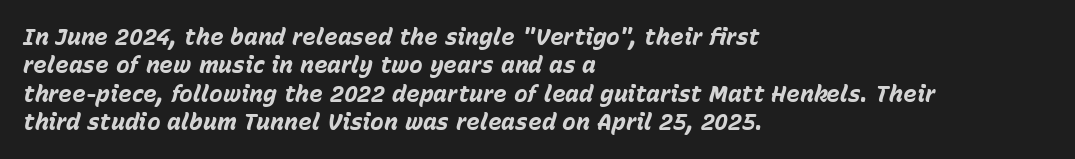
The image shows 23 px bold type, italic (leaning right); set left-aligned, line spacing 1.23x, normal letter spacing, not underlined.
